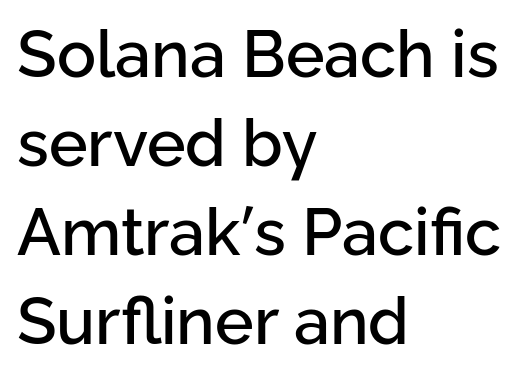
Q: Is the text italic (slanted)? A: No, it is upright.
Q: Is the typeface a serif or a sans-serif typeface? A: Sans-serif.
Q: Is the text underlined? A: No.
Q: How is the paragraph aligned? A: Left-aligned.
Q: Is the spacing between letters normal or unusually wide? A: Normal.
Q: Is the spacing between lines tight, normal or loose? A: Normal.
Q: Width (condensed, normal, or wide)? A: Normal.
Q: Stroke contrast? A: Low.
Q: x-height? A: Medium.
Q: Monospaced? A: No.
